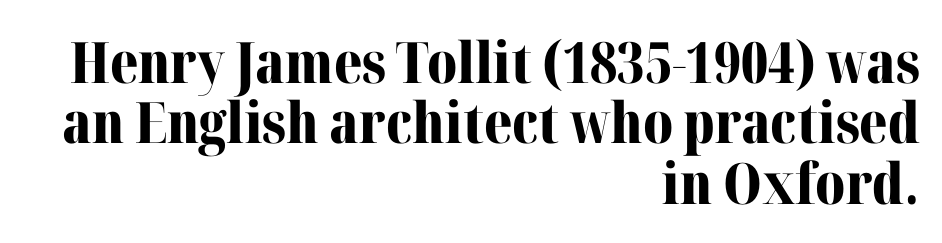
The image shows 57 px bold serif type, upright; set right-aligned, tight line spacing (1.06x), normal letter spacing, not underlined; medium stroke contrast and a medium x-height.
